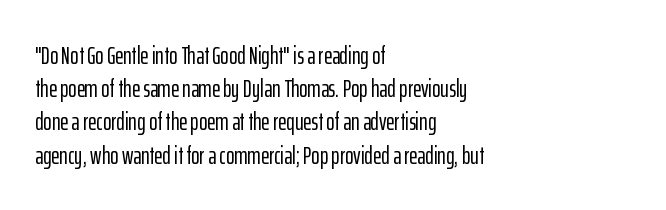
{"italic": "no", "underline": "no", "align": "left", "line_spacing": "normal", "line_spacing_ratio": 1.33, "letter_spacing": "normal", "letter_spacing_em": 0.0, "glyph_px": 25}
